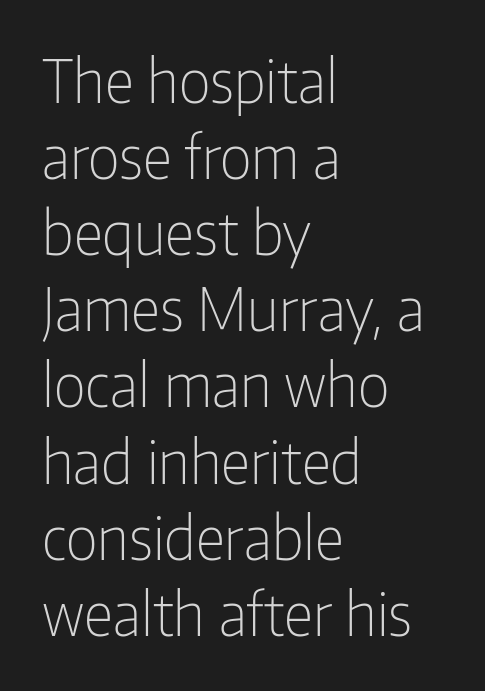
The image shows 59 px light, condensed sans-serif type, upright; set left-aligned, normal line spacing (1.29x), normal letter spacing, not underlined; low stroke contrast and a medium x-height.
